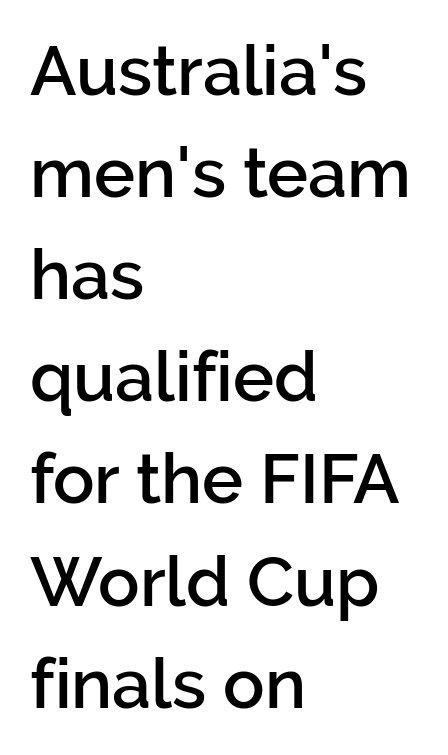
Q: Is the text bold? A: Semi-bold.
Q: Is the text italic (slanted)? A: No, it is upright.
Q: Is the typeface a serif or a sans-serif typeface? A: Sans-serif.
Q: Is the text underlined? A: No.
Q: How is the paragraph aligned? A: Left-aligned.
Q: Is the spacing between letters normal or unusually wide? A: Normal.
Q: Is the spacing between lines tight, normal or loose? A: Normal.
Q: Width (condensed, normal, or wide)? A: Normal.
Q: Stroke contrast? A: Low.
Q: x-height? A: Medium.
Q: Monospaced? A: No.
